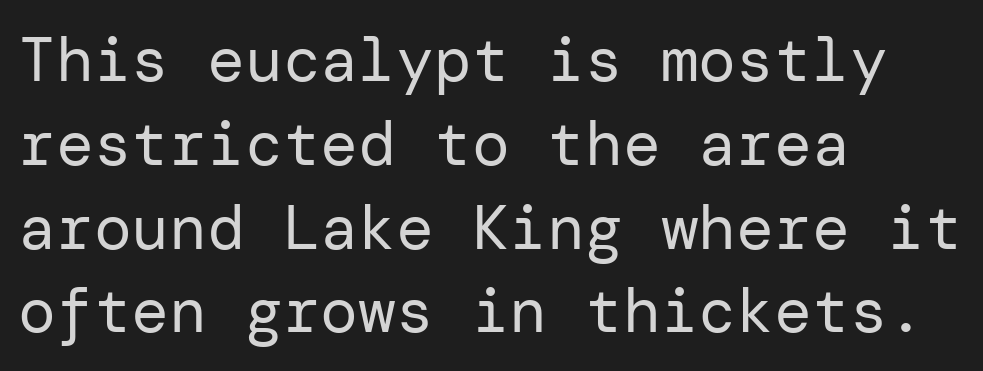
Q: Is the text bold? A: No.
Q: Is the text italic (slanted)? A: No, it is upright.
Q: Is the typeface a serif or a sans-serif typeface? A: Sans-serif.
Q: Is the text underlined? A: No.
Q: How is the paragraph aligned? A: Left-aligned.
Q: Is the spacing between letters normal or unusually wide? A: Normal.
Q: Is the spacing between lines tight, normal or loose? A: Normal.
Q: Width (condensed, normal, or wide)? A: Normal.
Q: Stroke contrast? A: Low.
Q: x-height? A: Medium.
